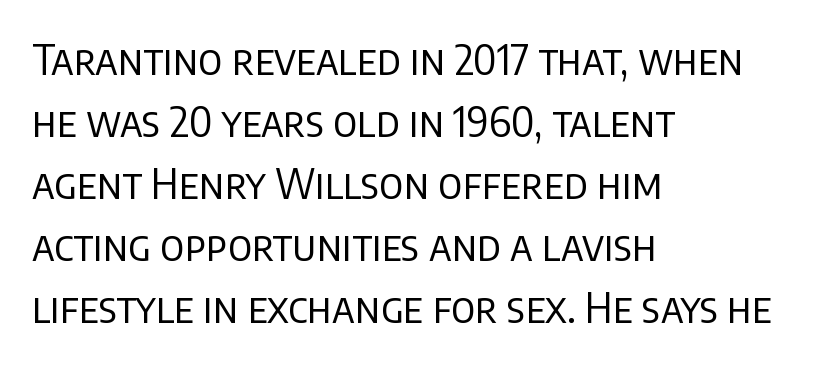
Check where the strokes stop: nothing finishes them off — pure sans. Quick note: not italic, upright. These lines are rendered in a variable-pitch font. Teacher's note: observe the even left margin — that is flush-left alignment. The strokes carry an ordinary text weight at most. Decoration check: the copy has no underline.
